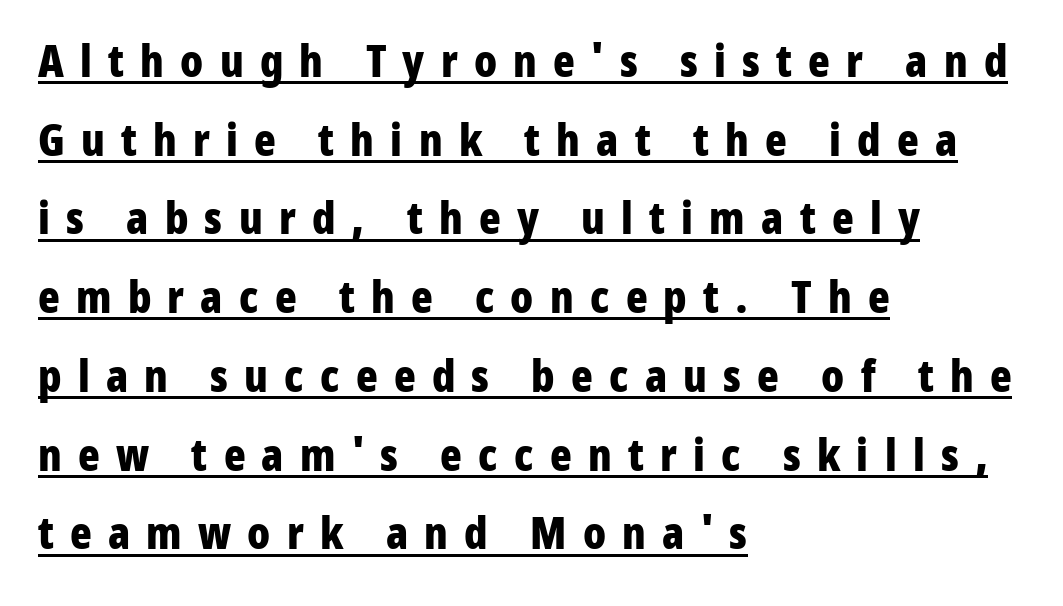
{"serif": "no", "italic": "no", "bold": "yes", "weight": "bold", "width": "condensed", "stroke_contrast": "low", "x_height": "medium", "monospaced": "no", "underline": "yes", "align": "left", "line_spacing_ratio": 1.75, "letter_spacing": "wide", "letter_spacing_em": 0.36, "glyph_px": 45}
